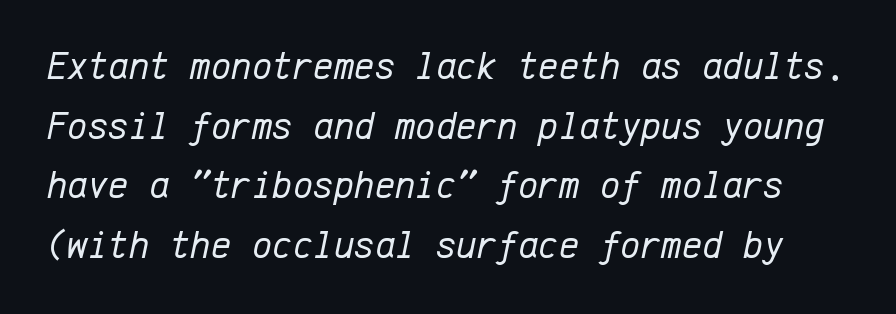
Q: Is the text bold? A: No.
Q: Is the text italic (slanted)? A: Yes, it leans right by about 12 degrees.
Q: Is the text underlined? A: No.
Q: Is the spacing between letters normal or unusually wide? A: Normal.
Q: Is the spacing between lines tight, normal or loose? A: Normal.
Q: Width (condensed, normal, or wide)? A: Normal.
Q: Stroke contrast? A: Low.
Q: x-height? A: Medium.
Q: Monospaced? A: Yes.
